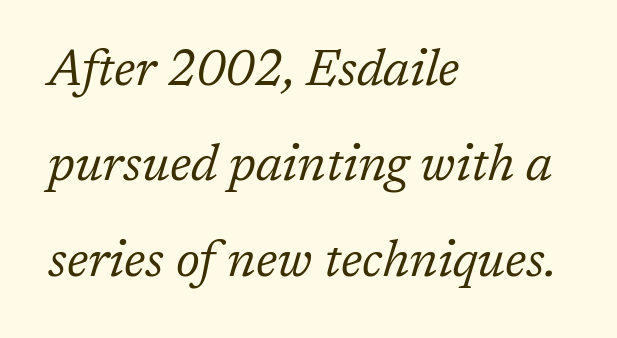
The image shows 50 px regular-weight serif type, italic (leaning right); set left-aligned, loose line spacing (1.91x), normal letter spacing, not underlined; low stroke contrast and a medium x-height.
